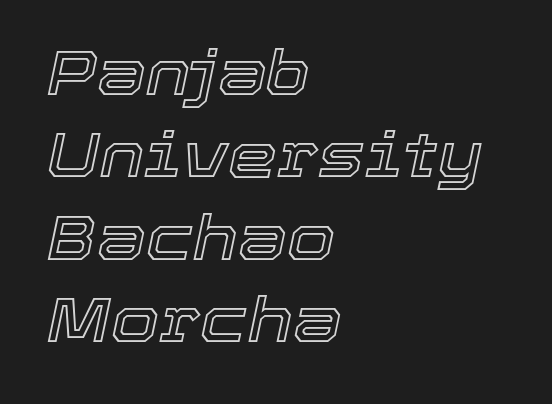
{"italic": "yes", "lean": "right", "slant_degrees": 12, "width": "normal", "x_height": "medium", "monospaced": "no", "underline": "no", "align": "left", "line_spacing": "normal", "line_spacing_ratio": 1.33, "letter_spacing": "normal", "letter_spacing_em": 0.0, "glyph_px": 62}
